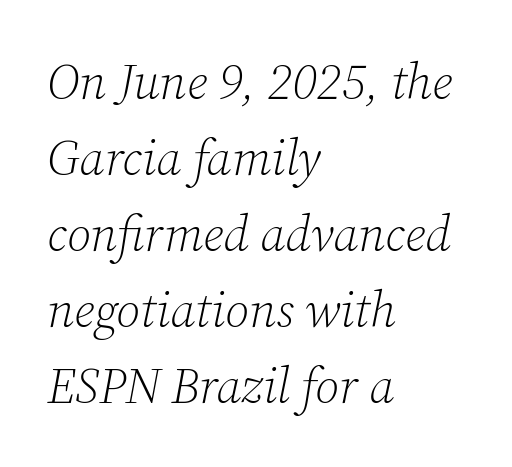
This rendering uses left alignment, leaving the right contour irregular. Ink coverage per letter is moderate at most. Quick note: interline space is typical. The designer went with a serif here, giving each stem small feet. The typography opts for an oblique posture over an upright one.
